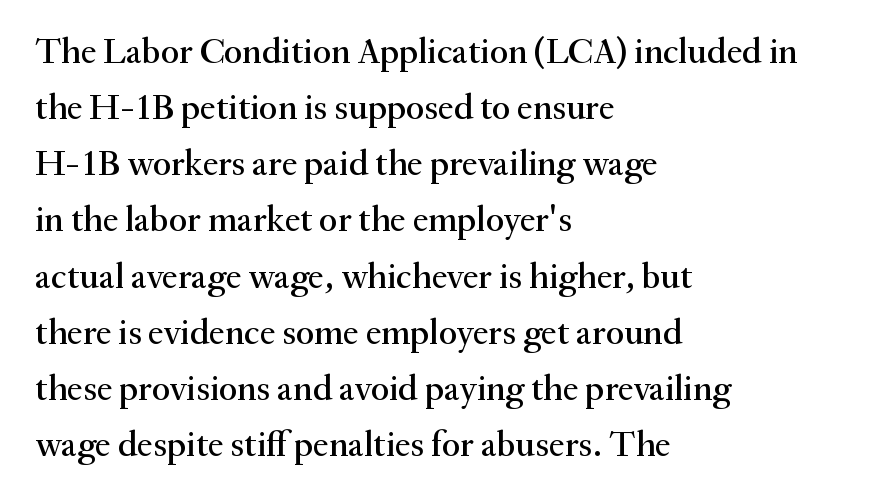
This rendering employs a face with finishing strokes, i.e., a serif. Quick note: underline off. The type sits square on the baseline with zero lean. All the whitespace from short lines collects on the right. These lines are rendered in a variable-pitch font. Honestly, the row spacing looks completely unremarkable.
